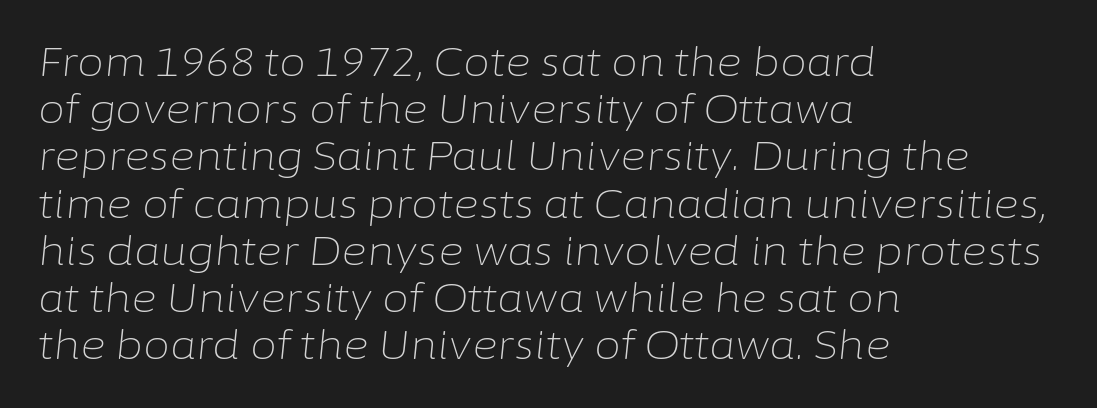
The image shows 39 px light type, italic (leaning right); set left-aligned, line spacing 1.21x, normal letter spacing, not underlined; low stroke contrast and a medium x-height.
